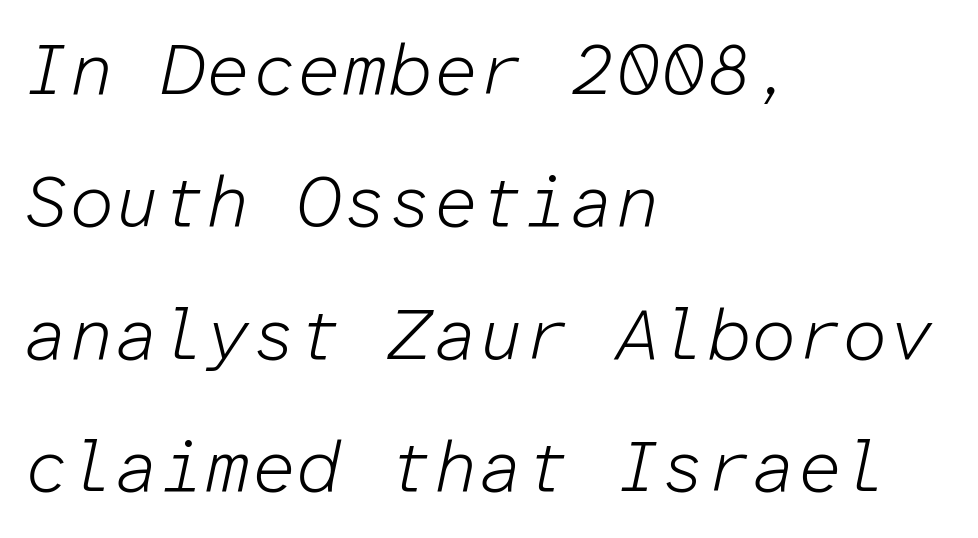
Q: Is the text bold? A: No.
Q: Is the text italic (slanted)? A: Yes, it leans right by about 12 degrees.
Q: Is the text underlined? A: No.
Q: How is the paragraph aligned? A: Left-aligned.
Q: Is the spacing between letters normal or unusually wide? A: Normal.
Q: Width (condensed, normal, or wide)? A: Normal.
Q: Stroke contrast? A: Low.
Q: x-height? A: Medium.
Q: Monospaced? A: Yes.
